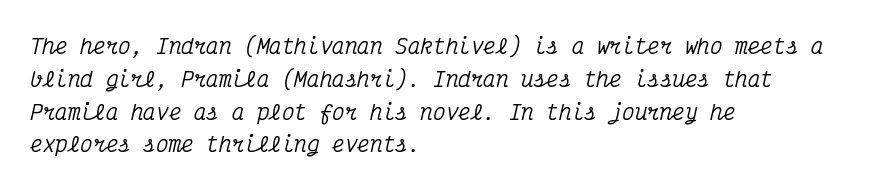
Q: Is the text italic (slanted)? A: Yes, it leans right by about 12 degrees.
Q: Is the text underlined? A: No.
Q: How is the paragraph aligned? A: Left-aligned.
Q: Is the spacing between letters normal or unusually wide? A: Normal.
Q: Is the spacing between lines tight, normal or loose? A: Normal.
